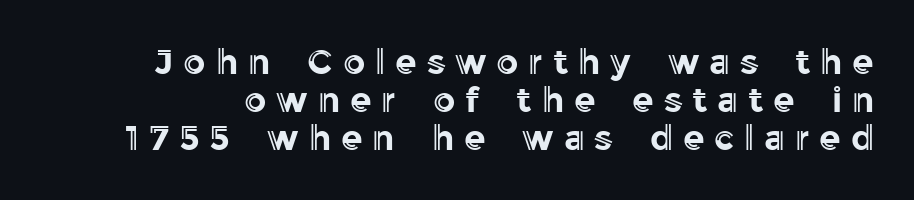
Q: Is the text italic (slanted)? A: No, it is upright.
Q: Is the text underlined? A: No.
Q: Is the spacing between letters normal or unusually wide? A: Unusually wide.
Q: Is the spacing between lines tight, normal or loose? A: Tight.
Q: Width (condensed, normal, or wide)? A: Normal.
Q: x-height? A: Medium.
Q: Monospaced? A: No.
